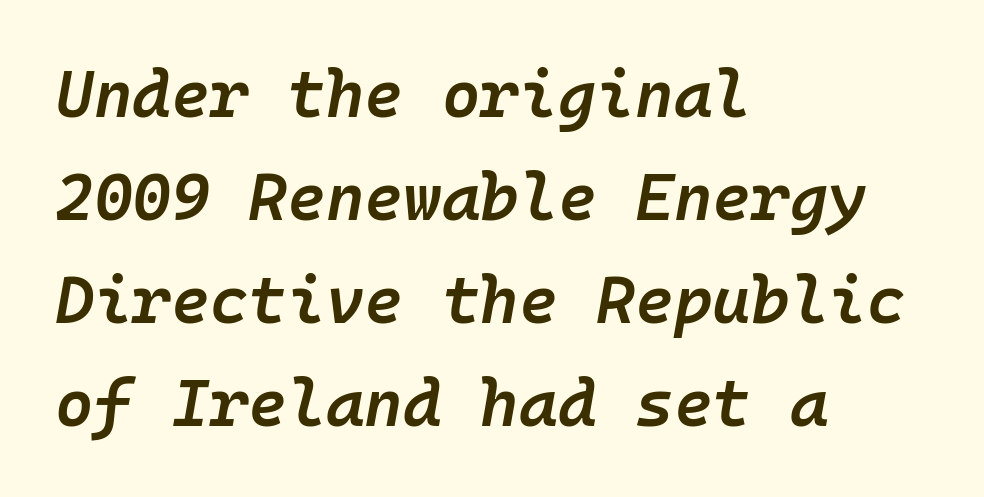
Baseline-to-baseline distance is the conventional proportion of letter height. Tall strokes in this sample are angled rather than plumb. The rendering uses typewriter-style spacing with identical character cells. Quick note: underline off. Is the type bold? Partly — it's a semibold, heavier than regular but not fully bold.
